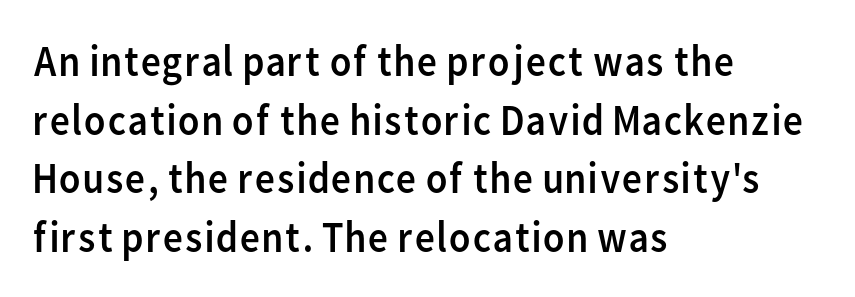
{"serif": "no", "italic": "no", "bold": "no", "weight": "regular", "width": "normal", "stroke_contrast": "low", "x_height": "medium", "monospaced": "no", "underline": "no", "align": "left", "line_spacing": "normal", "line_spacing_ratio": 1.33, "letter_spacing": "normal", "letter_spacing_em": 0.0, "glyph_px": 44}
